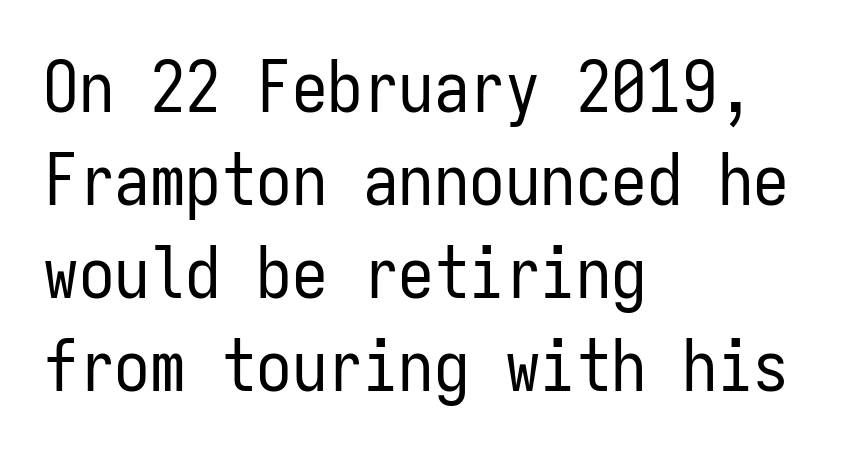
The passage shown is typed in a monospace face where columns stay perfectly aligned. Vertical spacing — default. What stands out about the letter spacing? Nothing — it is the standard amount. Is this a sans? Yes — the strokes have no serifs.
